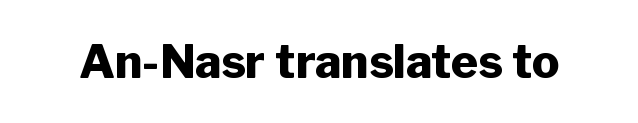
The image shows 46 px heavy sans-serif type, upright; set normal letter spacing, not underlined; low stroke contrast and a medium x-height.
